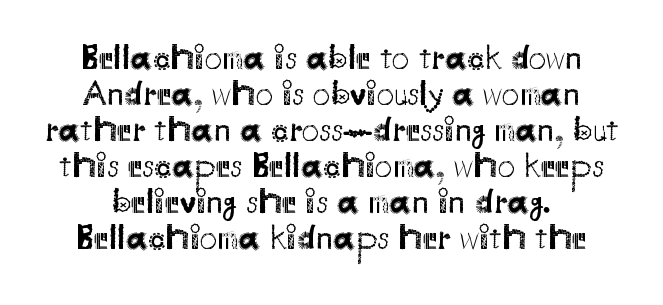
The image shows 35 px regular-weight sans-serif type, upright; set centered, tight line spacing (1.03x), normal letter spacing, not underlined; medium stroke contrast and a small x-height.
